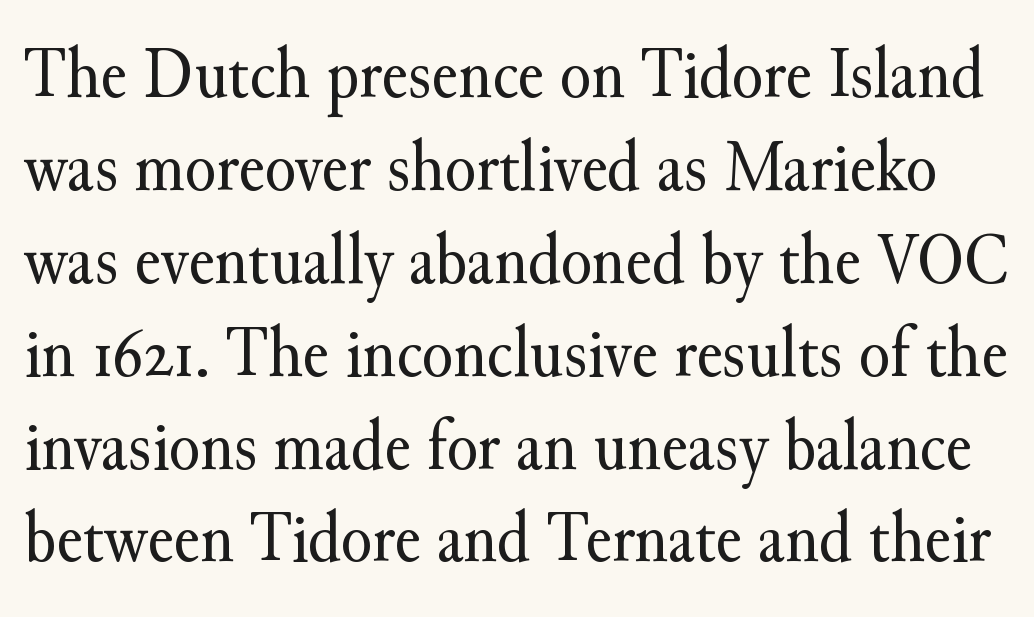
The image shows 72 px regular-weight serif type, upright; set normal line spacing (1.29x), normal letter spacing, not underlined; medium stroke contrast and a small x-height.
